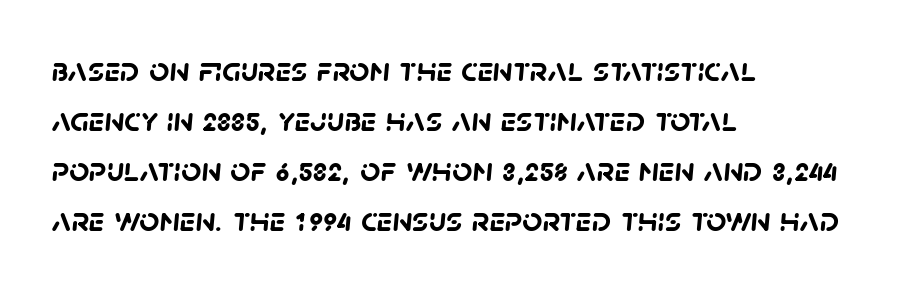
Q: Is the text bold? A: Yes.
Q: Is the typeface a serif or a sans-serif typeface? A: Sans-serif.
Q: Is the text underlined? A: No.
Q: How is the paragraph aligned? A: Left-aligned.
Q: Is the spacing between letters normal or unusually wide? A: Normal.
Q: Is the spacing between lines tight, normal or loose? A: Normal.
Q: Width (condensed, normal, or wide)? A: Normal.
Q: Stroke contrast? A: Low.
Q: x-height? A: Large.
Q: Monospaced? A: No.
